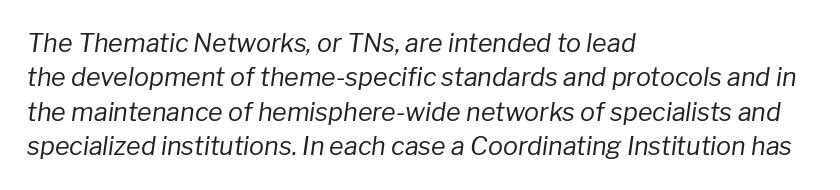
{"italic": "yes", "lean": "right", "slant_degrees": 8, "bold": "no", "underline": "no", "align": "left", "line_spacing": "normal", "line_spacing_ratio": 1.38, "letter_spacing": "normal", "letter_spacing_em": 0.0, "glyph_px": 25}
